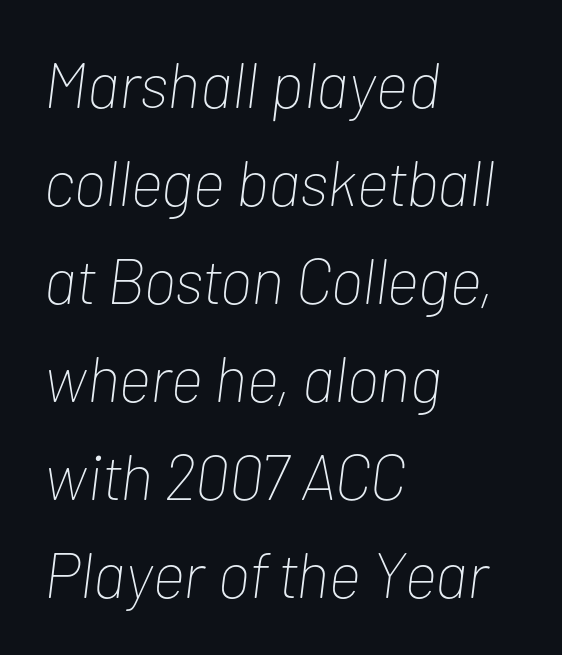
Q: Is the text bold? A: No.
Q: Is the text italic (slanted)? A: Yes, it leans right by about 7 degrees.
Q: Is the text underlined? A: No.
Q: How is the paragraph aligned? A: Left-aligned.
Q: Is the spacing between letters normal or unusually wide? A: Normal.
Q: Is the spacing between lines tight, normal or loose? A: Normal.
Q: Width (condensed, normal, or wide)? A: Condensed.
Q: Stroke contrast? A: Low.
Q: x-height? A: Medium.
Q: Monospaced? A: No.
